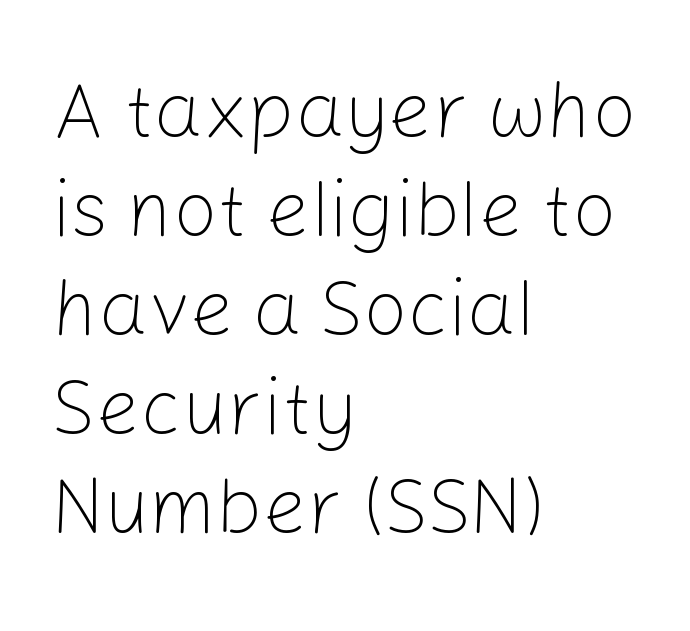
Q: Is the text bold? A: No.
Q: Is the text italic (slanted)? A: No, it is upright.
Q: Is the typeface a serif or a sans-serif typeface? A: Sans-serif.
Q: Is the text underlined? A: No.
Q: How is the paragraph aligned? A: Left-aligned.
Q: Is the spacing between letters normal or unusually wide? A: Normal.
Q: Is the spacing between lines tight, normal or loose? A: Normal.
Q: Width (condensed, normal, or wide)? A: Normal.
Q: Stroke contrast? A: Low.
Q: x-height? A: Medium.
Q: Monospaced? A: No.
